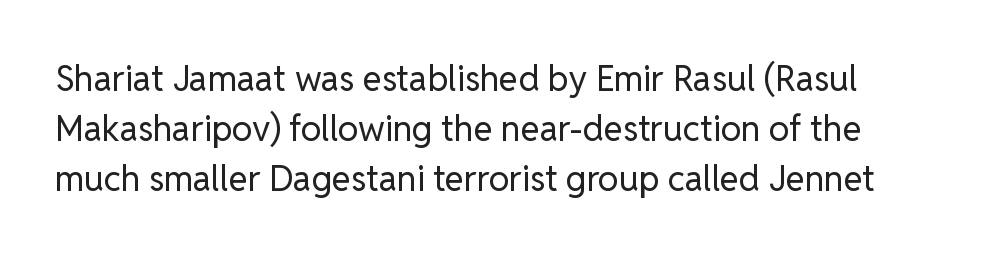
The image shows 35 px regular-weight sans-serif type, upright; set normal line spacing (1.43x), normal letter spacing, not underlined; low stroke contrast and a medium x-height.
